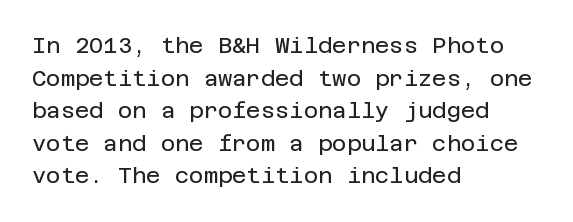
{"italic": "no", "bold": "no", "underline": "no", "align": "left", "line_spacing": "normal", "line_spacing_ratio": 1.48, "letter_spacing": "normal", "letter_spacing_em": 0.0, "glyph_px": 22}
